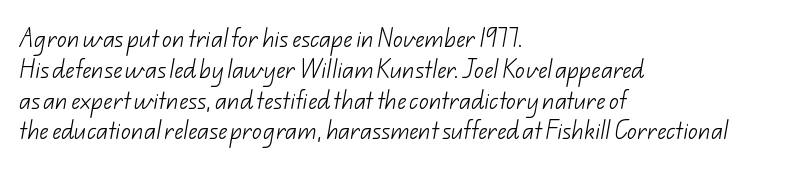
A bare baseline throughout the passage. The line-height multiplier appears to be the usual default. Is the block centered? No — it sits flush against the left margin. The gaps between neighbouring characters are ordinary and unremarkable.
